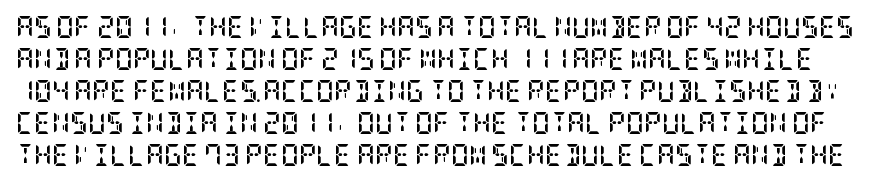
The lettering stays uniformly vertical, giving the passage a roman look. Each glyph is drawn with heavy, bold strokes. Check the space under the baseline: it is left empty. Interline gaps are of average width in this sample.
